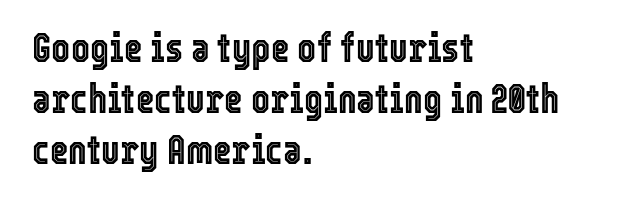
Italic: no, the glyphs are upright roman. The rendering keeps characters at their native spacing. The letters advance in unequal steps, a hallmark of proportional type. Where is the straight margin? On the left. The baseline area is clear.
